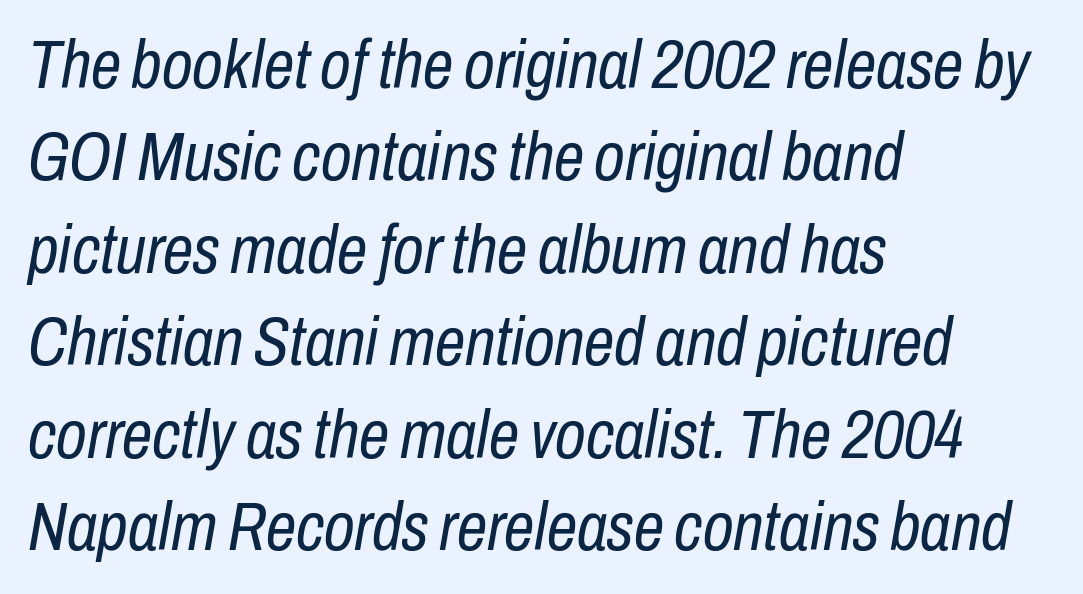
{"italic": "yes", "lean": "right", "slant_degrees": 10, "bold": "no", "weight": "regular", "width": "condensed", "stroke_contrast": "low", "x_height": "medium", "monospaced": "no", "underline": "no", "align": "left", "line_spacing": "normal", "line_spacing_ratio": 1.36, "letter_spacing": "normal", "letter_spacing_em": 0.0, "glyph_px": 68}
